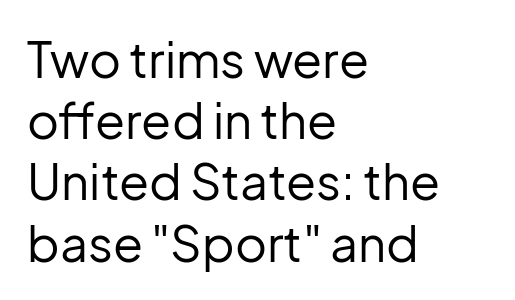
{"serif": "no", "italic": "no", "bold": "no", "weight": "regular", "width": "normal", "stroke_contrast": "low", "x_height": "medium", "monospaced": "no", "underline": "no", "align": "left", "line_spacing": "normal", "line_spacing_ratio": 1.25, "letter_spacing": "normal", "letter_spacing_em": 0.0, "glyph_px": 49}
